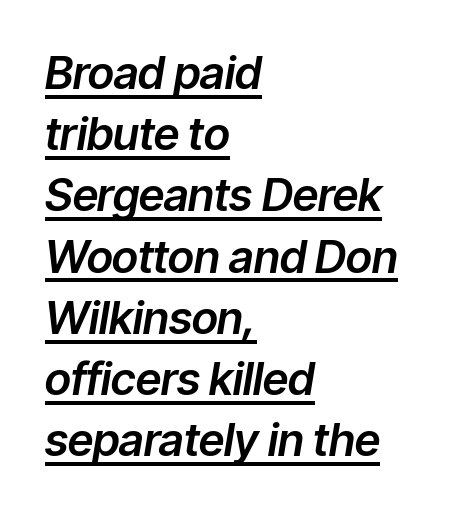
{"italic": "yes", "lean": "right", "slant_degrees": 9, "width": "normal", "stroke_contrast": "low", "x_height": "medium", "monospaced": "no", "underline": "yes", "align": "left", "line_spacing": "normal", "line_spacing_ratio": 1.36, "letter_spacing": "normal", "letter_spacing_em": 0.0, "glyph_px": 45}
